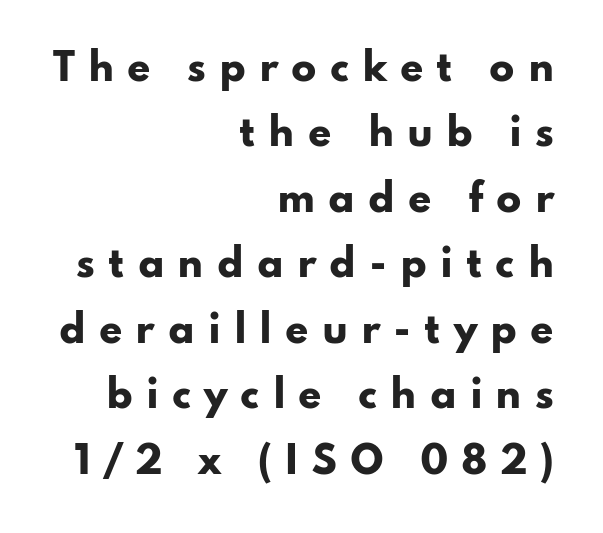
Q: Is the text bold? A: Yes.
Q: Is the text italic (slanted)? A: No, it is upright.
Q: Is the typeface a serif or a sans-serif typeface? A: Sans-serif.
Q: Is the text underlined? A: No.
Q: How is the paragraph aligned? A: Right-aligned.
Q: Is the spacing between letters normal or unusually wide? A: Unusually wide.
Q: Width (condensed, normal, or wide)? A: Wide.
Q: Stroke contrast? A: Low.
Q: x-height? A: Small.
Q: Monospaced? A: No.
